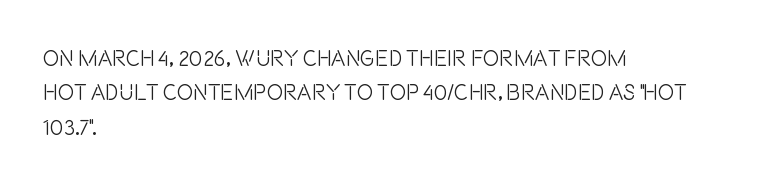
{"italic": "no", "bold": "no", "underline": "no", "align": "left", "line_spacing": "normal", "line_spacing_ratio": 1.56, "letter_spacing": "normal", "letter_spacing_em": 0.0, "glyph_px": 22}
